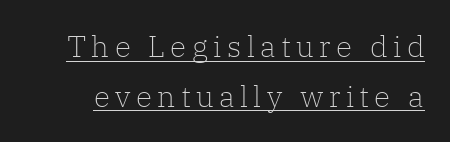
Is this a heavy cut? Hardly; it is regular or lighter. Note the varied advance widths — an 'i' is clearly narrower than an 'm'. Posture: straight, roman, zero tilt. These lines sit exactly where default settings would place them.
